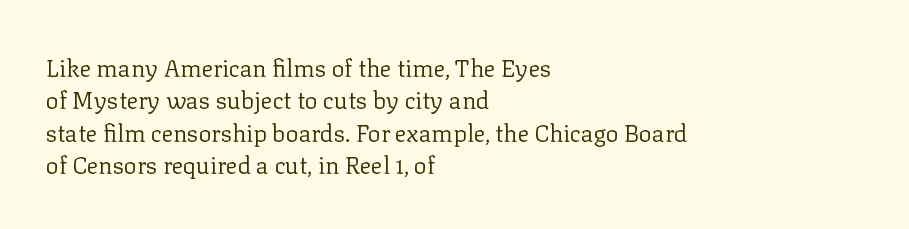
The typesetter chose a ragged-right arrangement here. In terms of letterspacing, this is plain default setting. Descenders hang freely into open space. A typesetter would call this leading conventional body-copy spacing. Stems and bowls with no extra thickness — not bold.
